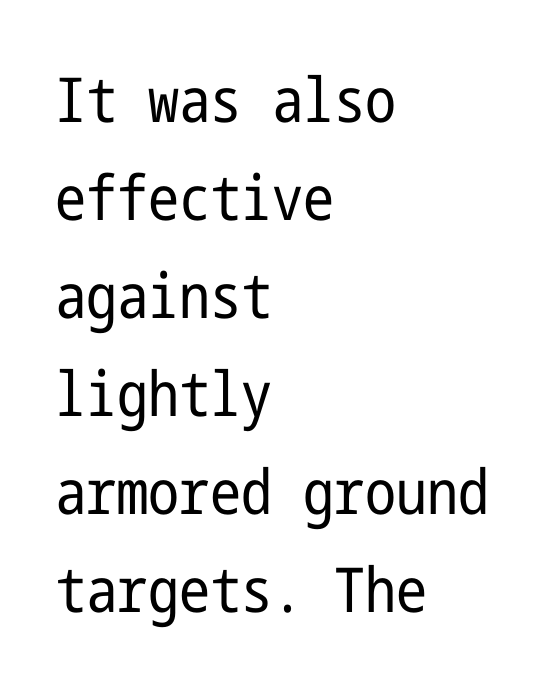
Just letters on the line, the space beneath them empty. Italic: no, the glyphs are upright roman. Check where the strokes stop: nothing finishes them off — pure sans. Compared with typical paragraphs, the rows here are spaced about the same.
